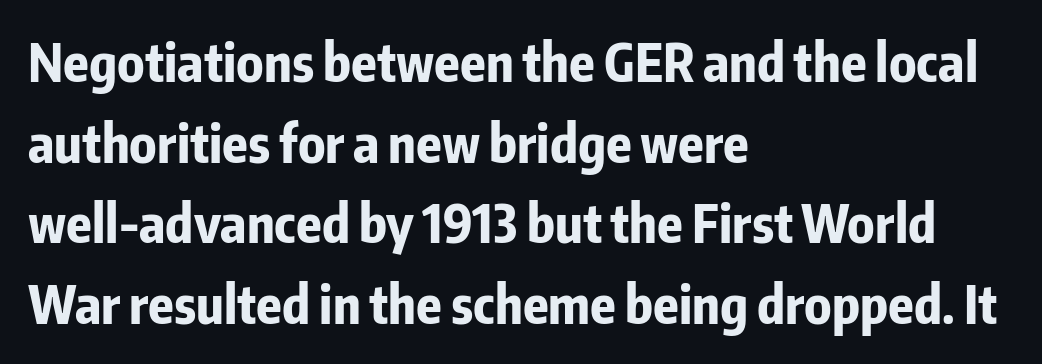
{"serif": "no", "italic": "no", "bold": "yes", "weight": "bold", "width": "condensed", "stroke_contrast": "low", "x_height": "medium", "monospaced": "no", "underline": "no", "align": "left", "line_spacing": "normal", "line_spacing_ratio": 1.55, "letter_spacing": "normal", "letter_spacing_em": 0.0, "glyph_px": 52}
